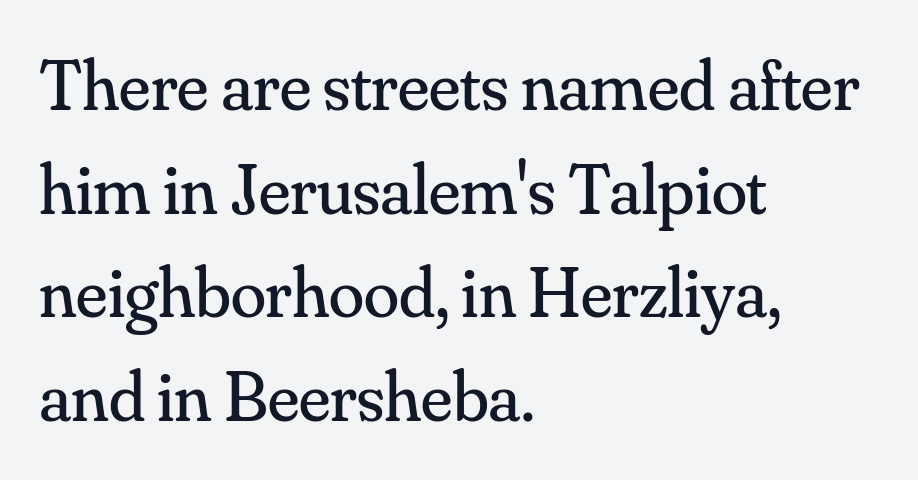
The leading is moderate, giving the passage an even texture. Do the characters align in a grid? No, the font is proportional. This is roman type, the default non-slanted kind. The font family rendered here belongs to the serif group. Tracking value appears to be zero — textbook default spacing. The weight tops out at a normal text grade.
